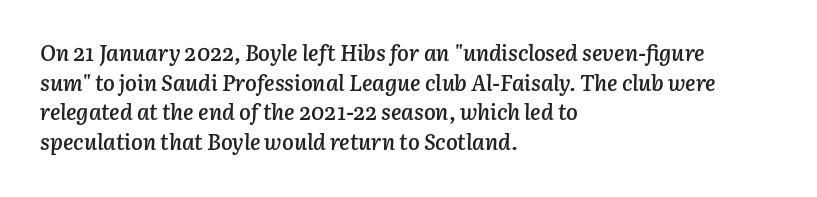
Q: Is the text bold? A: Semi-bold.
Q: Is the text italic (slanted)? A: Yes, it leans right by about 3 degrees.
Q: Is the text underlined? A: No.
Q: How is the paragraph aligned? A: Left-aligned.
Q: Is the spacing between letters normal or unusually wide? A: Normal.
Q: Is the spacing between lines tight, normal or loose? A: Normal.
